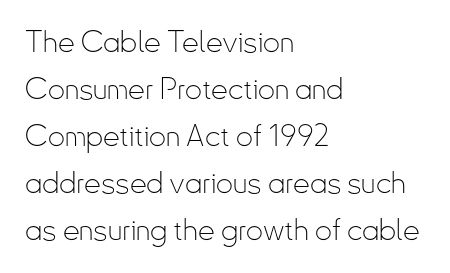
These lines stack with their left ends in a neat column. Ordinary non-slanted type is in use. Is this a sans? Yes — the strokes have no serifs. Students, observe: this is what conventionally led text looks like. Weight class: somewhere from thin through regular.
